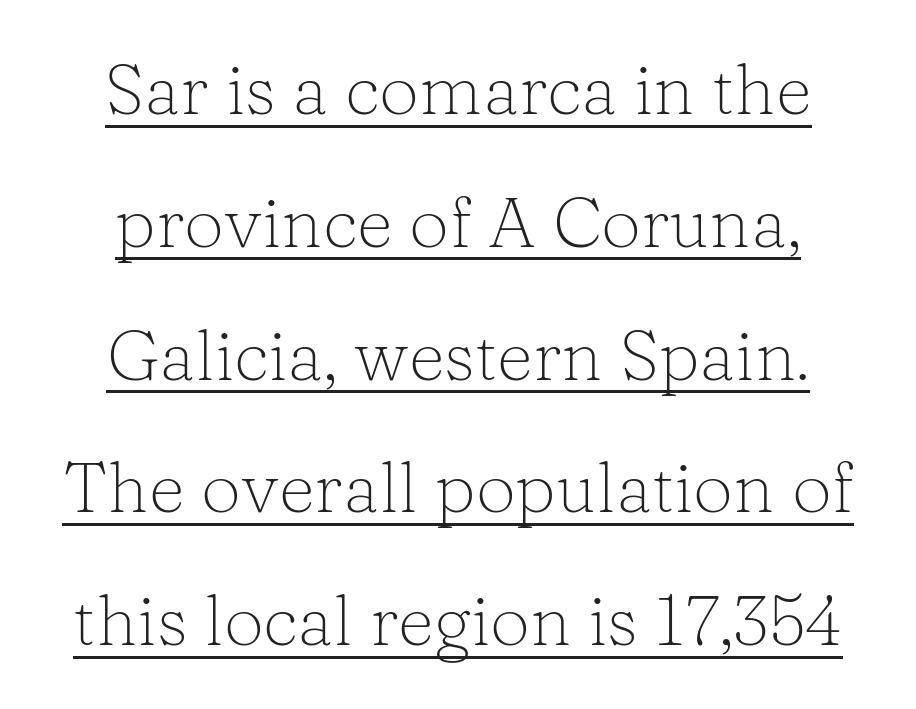
The image shows 71 px light serif type, upright; set centered, line spacing 1.87x, normal letter spacing, underlined; low stroke contrast and a medium x-height.
